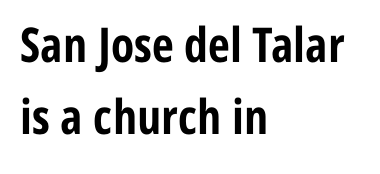
The letters carry no serifs — their stems end cleanly without finishing strokes. Posture: upright roman. The strokes are fattened all the way to bold. Looks like regular typesetting: each glyph gets only the width it needs. Underlining? Definitely not there. If you drew a ruler down the left edge, every line would touch it.
